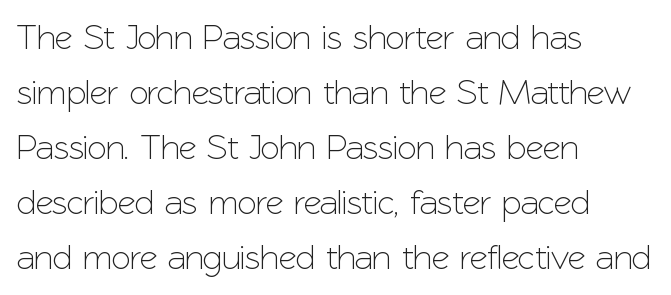
The image shows 35 px sans-serif type, upright; set left-aligned, normal line spacing (1.57x), normal letter spacing, not underlined; low stroke contrast and a medium x-height.
